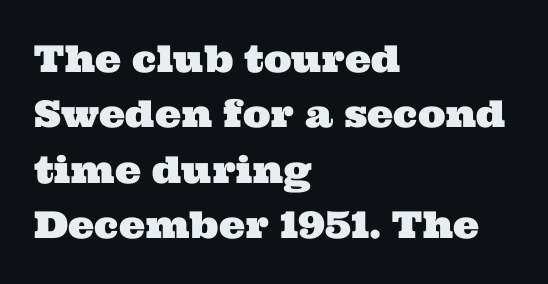
Q: Is the typeface a serif or a sans-serif typeface? A: Serif.
Q: Is the text underlined? A: No.
Q: How is the paragraph aligned? A: Left-aligned.
Q: Is the spacing between letters normal or unusually wide? A: Normal.
Q: Is the spacing between lines tight, normal or loose? A: Normal.
Q: Width (condensed, normal, or wide)? A: Wide.
Q: Stroke contrast? A: Medium.
Q: x-height? A: Medium.
Q: Monospaced? A: No.
